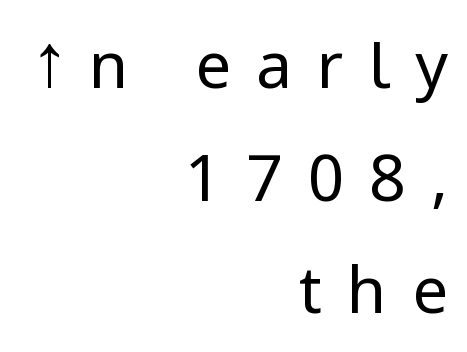
The letters stand upright; this is a roman face. This sample has the flowing, uneven cadence of proportional lettering. Ink coverage per letter is moderate at most. Underlining? Definitely not there. The rendering inserts visible extra space after every character. Short and long lines alike share a common ending point at right.
